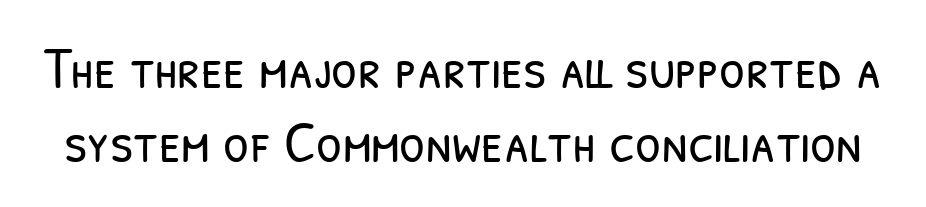
The tracking reads as untouched default to a designer's eye. Nothing heavy about these letters — not bold at all. Do the characters align in a grid? No, the font is proportional. The characters display no serif detailing; their extremities are plain. Glance below the letters and you will spot only blank space. Leading matches the norm, producing a regular column.
